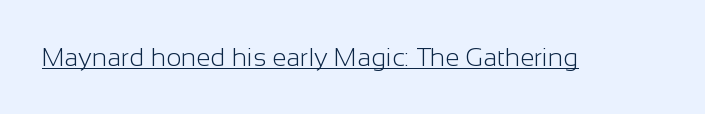
{"italic": "no", "bold": "no", "underline": "yes", "letter_spacing": "normal", "letter_spacing_em": 0.0, "glyph_px": 26}
